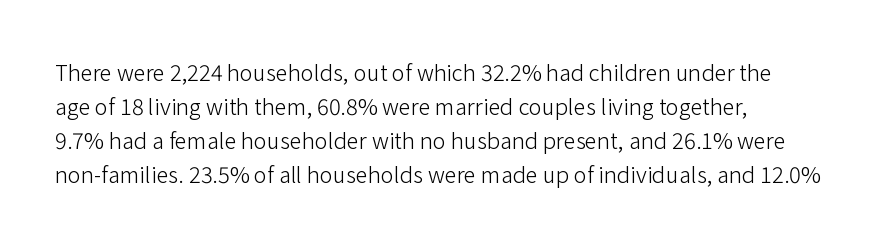
These lines stack with their left ends in a neat column. Any mark beneath the type? The region is blank. Short note: letters normally spaced. The type sits square on the baseline with zero lean.
